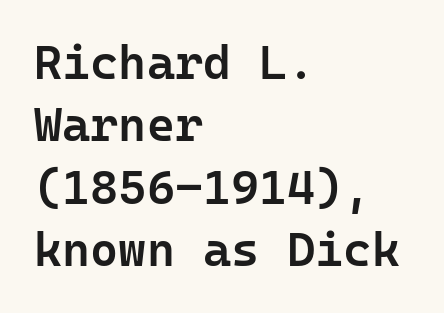
{"serif": "no", "italic": "no", "bold": "semi", "weight": "semibold", "width": "normal", "stroke_contrast": "low", "x_height": "medium", "monospaced": "yes", "underline": "no", "align": "left", "line_spacing": "normal", "line_spacing_ratio": 1.3, "letter_spacing": "normal", "letter_spacing_em": 0.0, "glyph_px": 48}
